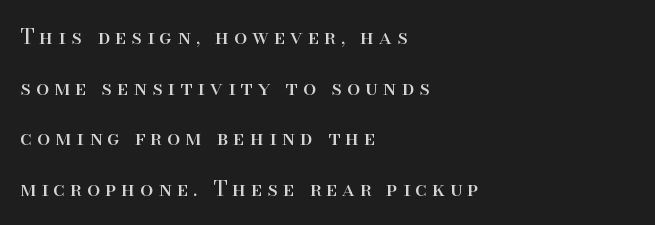
The image shows 21 px text type, upright; set left-aligned, loose line spacing (2.41x), unusually wide letter spacing (+0.24 em), not underlined.
